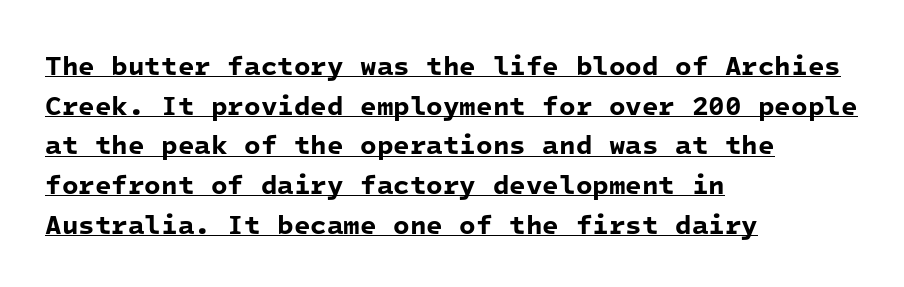
In terms of letterspacing, this is plain default setting. Set as a true bold cut, around the 700 mark. Leading: standard. The rendered words wear a rule along their underside. Typeset ragged right — the left edge is the straight one.
